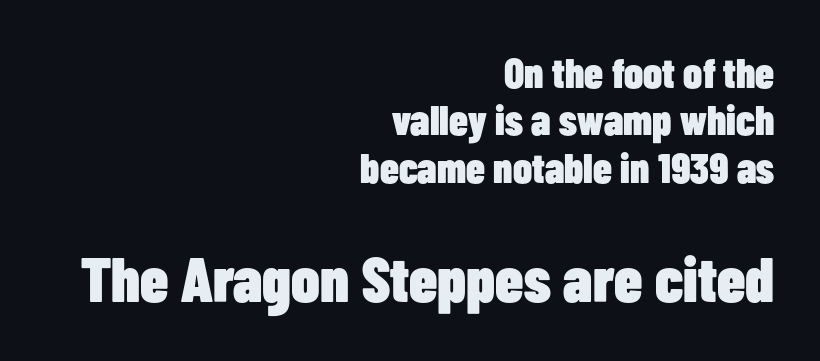
The image shows 63 px heavy, condensed sans-serif type, upright; set right-aligned, tight line spacing (1.13x), normal letter spacing, not underlined; the second (bottom) block is 1.5x larger; low stroke contrast and a medium x-height.
